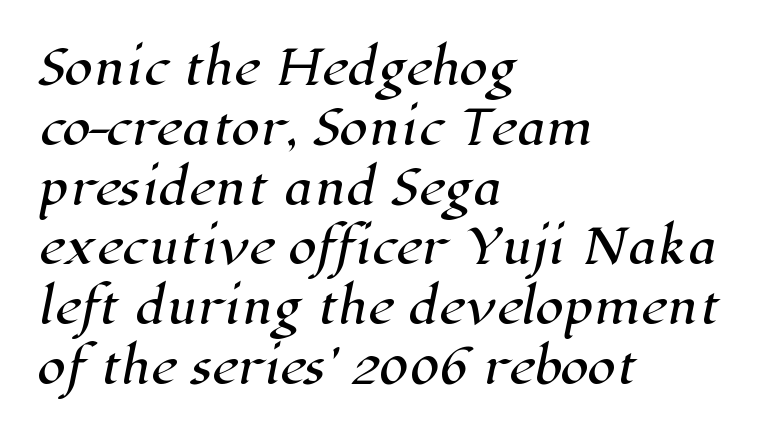
Q: Is the typeface a serif or a sans-serif typeface? A: Serif.
Q: Is the text underlined? A: No.
Q: How is the paragraph aligned? A: Left-aligned.
Q: Is the spacing between letters normal or unusually wide? A: Normal.
Q: Is the spacing between lines tight, normal or loose? A: Normal.
Q: Width (condensed, normal, or wide)? A: Normal.
Q: Stroke contrast? A: High.
Q: x-height? A: Medium.
Q: Monospaced? A: No.
